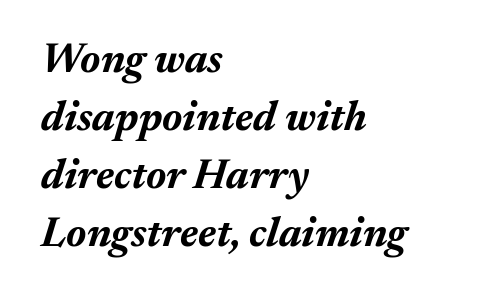
The image shows 42 px bold type, italic (leaning right); set left-aligned, normal line spacing (1.38x), normal letter spacing, not underlined; medium stroke contrast and a medium x-height.
